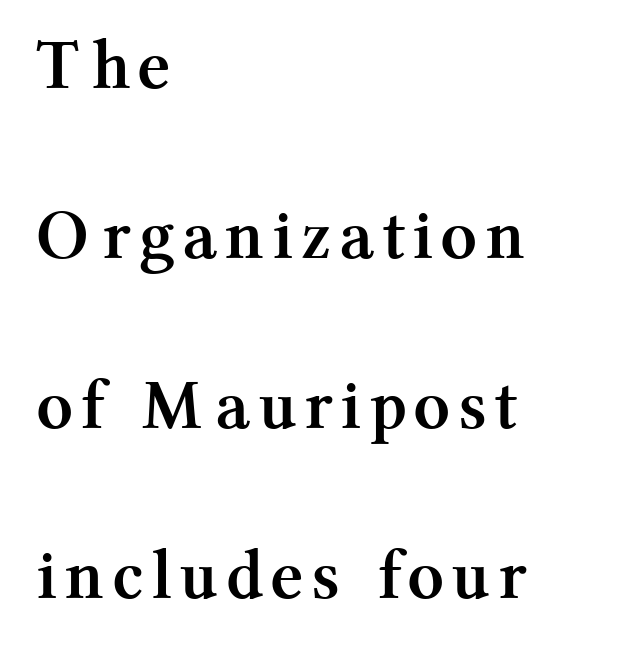
The passage is arranged the way most books set body copy — flush left. A clean baseline with only descenders dipping below it. The passage shown stacks its lines with a broad gap. The characters look thick and weighty, a clear bold. Proportional: the letters do not fall into vertical columns. You can tell from the footed stems that serif type was used.
